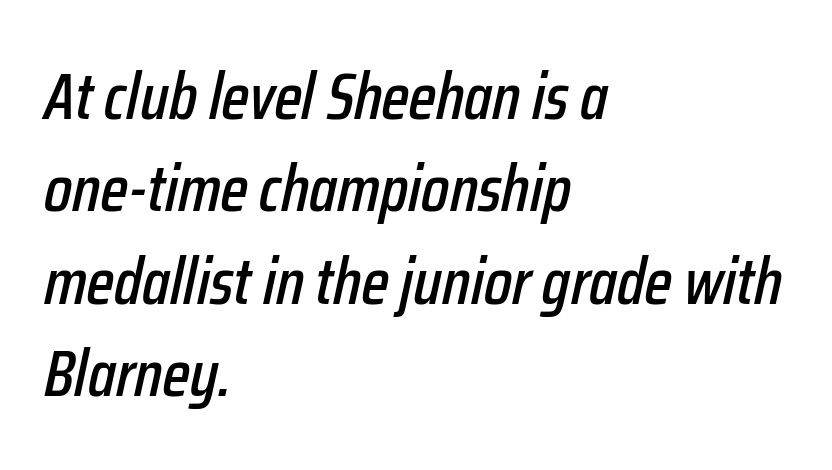
Q: Is the text italic (slanted)? A: Yes, it leans right by about 12 degrees.
Q: Is the text underlined? A: No.
Q: How is the paragraph aligned? A: Left-aligned.
Q: Is the spacing between letters normal or unusually wide? A: Normal.
Q: Is the spacing between lines tight, normal or loose? A: Normal.
Q: Width (condensed, normal, or wide)? A: Condensed.
Q: Stroke contrast? A: Low.
Q: x-height? A: Medium.
Q: Monospaced? A: No.
